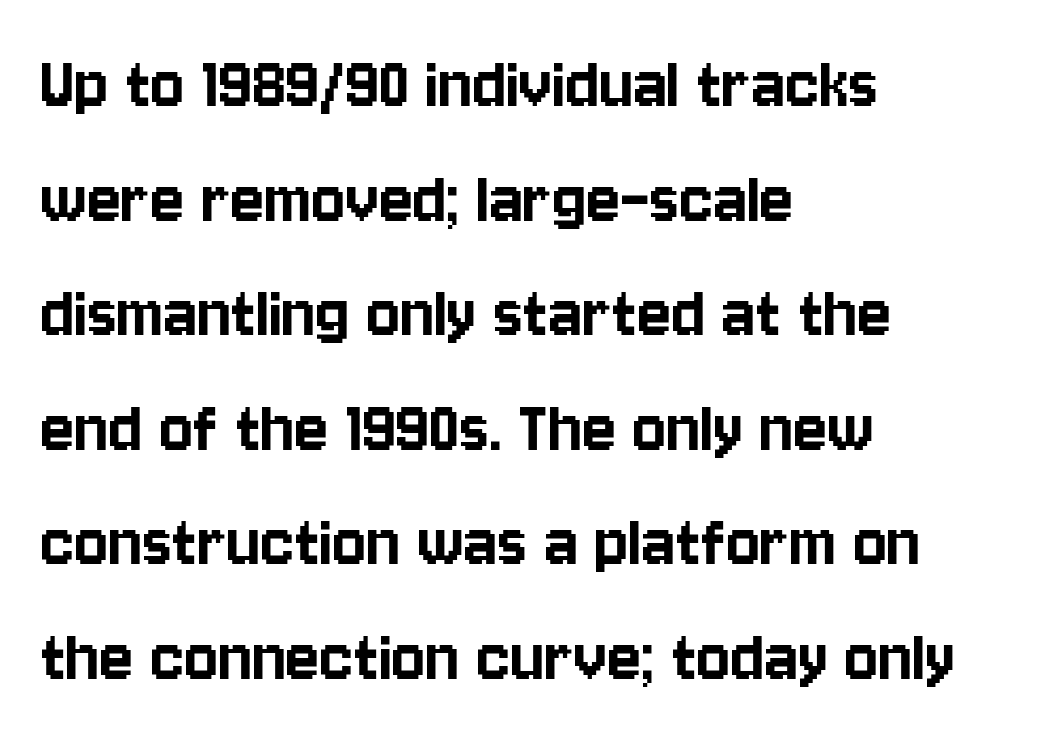
Is the letter spacing exaggerated? No — it looks like the ordinary default. The space beneath each line is pristine and unruled. Teacher's note: observe the even left margin — that is flush-left alignment. Leading: standard. Ascenders rise straight up at ninety degrees. Regarding serifs, this sample does without them.
